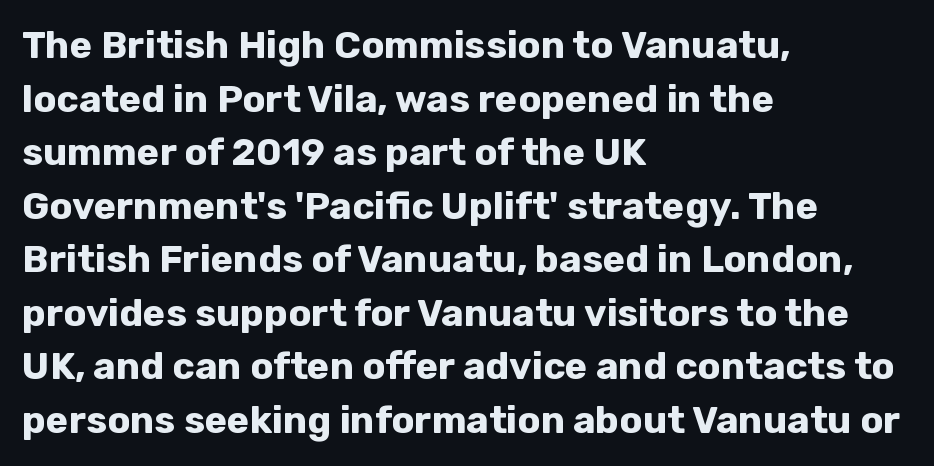
Q: Is the text bold? A: Yes.
Q: Is the text italic (slanted)? A: No, it is upright.
Q: Is the typeface a serif or a sans-serif typeface? A: Sans-serif.
Q: Is the text underlined? A: No.
Q: How is the paragraph aligned? A: Left-aligned.
Q: Is the spacing between letters normal or unusually wide? A: Normal.
Q: Is the spacing between lines tight, normal or loose? A: Normal.
Q: Width (condensed, normal, or wide)? A: Normal.
Q: Stroke contrast? A: Low.
Q: x-height? A: Medium.
Q: Monospaced? A: No.
